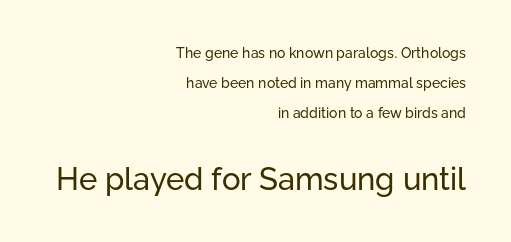
Q: Is the text bold? A: No.
Q: Is the text italic (slanted)? A: No, it is upright.
Q: Is the typeface a serif or a sans-serif typeface? A: Sans-serif.
Q: Is the text underlined? A: No.
Q: How is the paragraph aligned? A: Right-aligned.
Q: Is the spacing between letters normal or unusually wide? A: Normal.
Q: Is the spacing between lines tight, normal or loose? A: Loose.
Q: Which block of text is set in a larger size, the first (top) or the second (bottom)? A: The second (bottom) one.
Q: Width (condensed, normal, or wide)? A: Normal.
Q: Stroke contrast? A: Low.
Q: x-height? A: Medium.
Q: Monospaced? A: No.
